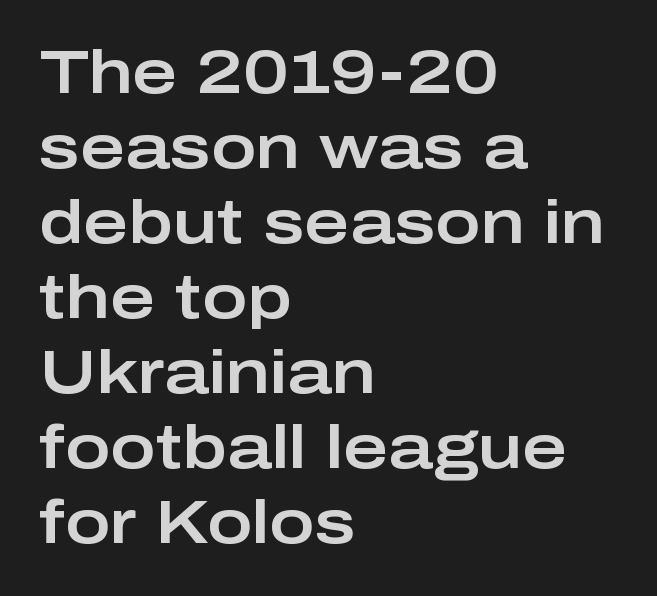
The image shows 61 px wide sans-serif type, upright; set left-aligned, line spacing 1.23x, normal letter spacing, not underlined; low stroke contrast and a medium x-height.
